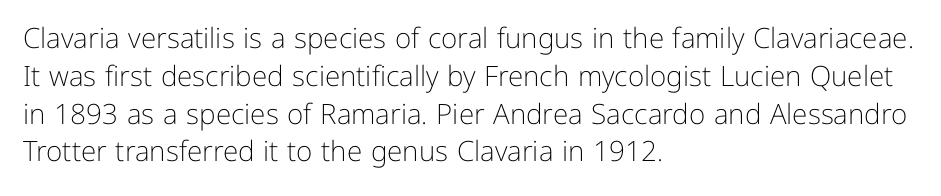
{"serif": "no", "italic": "no", "bold": "no", "weight": "light", "width": "normal", "stroke_contrast": "low", "x_height": "medium", "monospaced": "no", "underline": "no", "align": "left", "line_spacing": "normal", "line_spacing_ratio": 1.35, "letter_spacing": "normal", "letter_spacing_em": 0.0, "glyph_px": 28}
